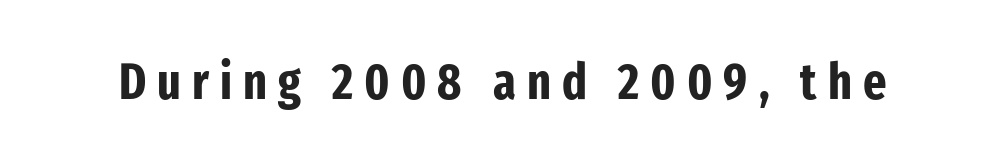
Think of a printed novel: that variable character pitch is what you see here. Nope, not italic — everything's standing straight. The line texture is sparse and dotted thanks to wide tracking. Decoration check: the copy has no underline. Each glyph is drawn with heavy, bold strokes. No feet cap the strokes, marking this as sans-serif type.
